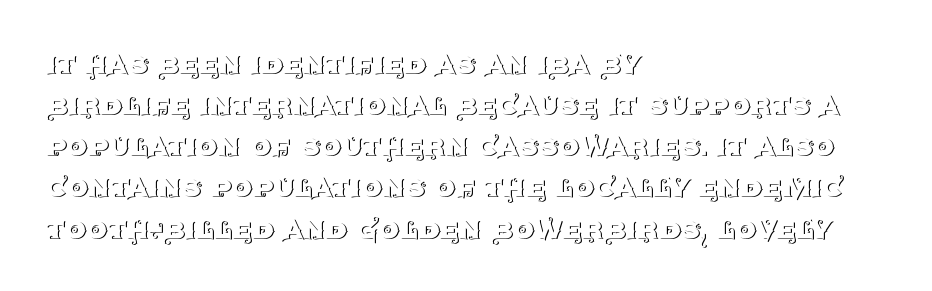
The image shows 34 px thin serif type, upright; set left-aligned, line spacing 1.21x, normal letter spacing, not underlined; medium stroke contrast and a large x-height.
